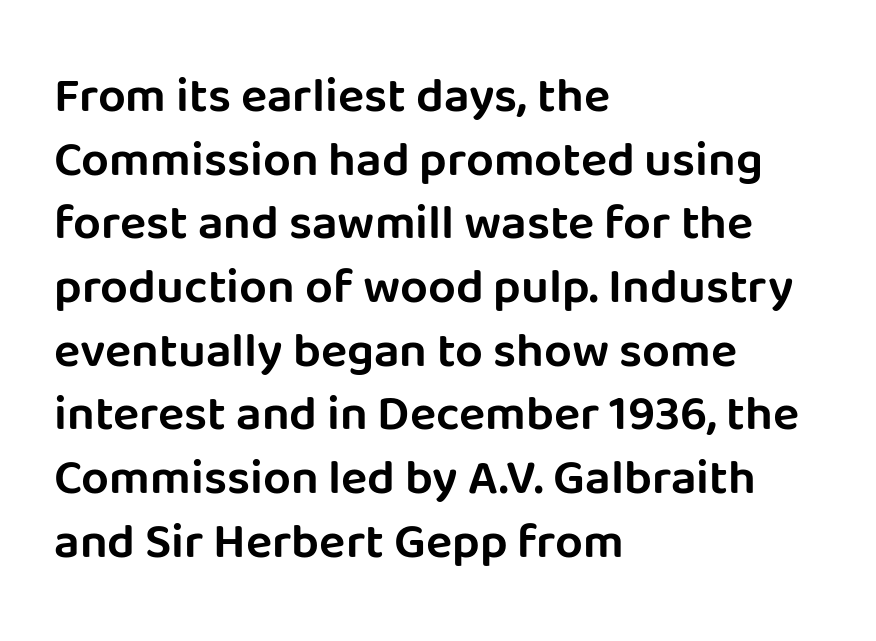
{"serif": "no", "italic": "no", "width": "normal", "stroke_contrast": "low", "x_height": "large", "monospaced": "no", "underline": "no", "align": "left", "line_spacing": "normal", "line_spacing_ratio": 1.3, "letter_spacing": "normal", "letter_spacing_em": 0.0, "glyph_px": 49}
